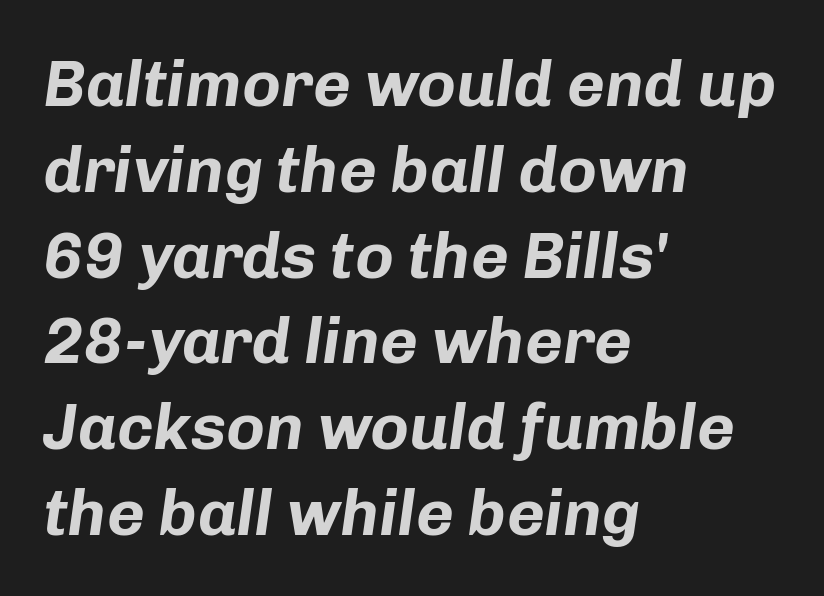
{"italic": "yes", "lean": "right", "slant_degrees": 8, "bold": "yes", "weight": "bold", "width": "normal", "stroke_contrast": "low", "x_height": "medium", "monospaced": "no", "underline": "no", "align": "left", "line_spacing": "normal", "line_spacing_ratio": 1.32, "letter_spacing": "normal", "letter_spacing_em": 0.0, "glyph_px": 65}
